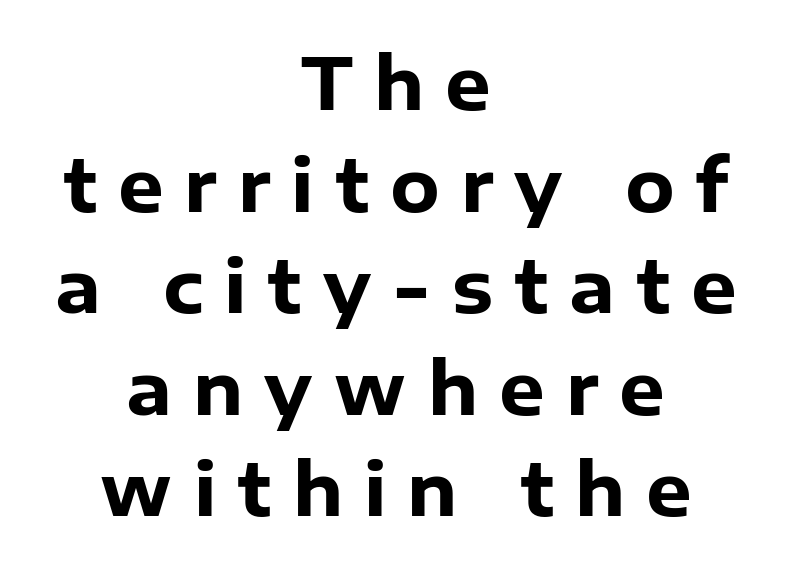
You can tell it's not italic because the verticals are truly vertical. A typesetter would call this proportional, since set widths differ per character. A bare baseline throughout the passage. The glyphs have the mass of a bold cut. The vertical gap from one line to the next is medium.
